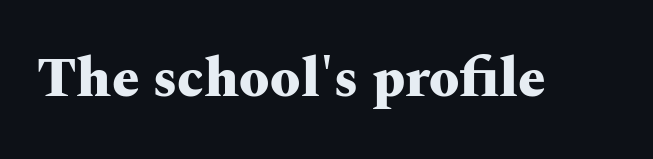
{"serif": "yes", "italic": "no", "bold": "yes", "weight": "heavy", "width": "wide", "stroke_contrast": "medium", "x_height": "medium", "monospaced": "no", "underline": "no", "letter_spacing": "normal", "letter_spacing_em": 0.0, "glyph_px": 55}
